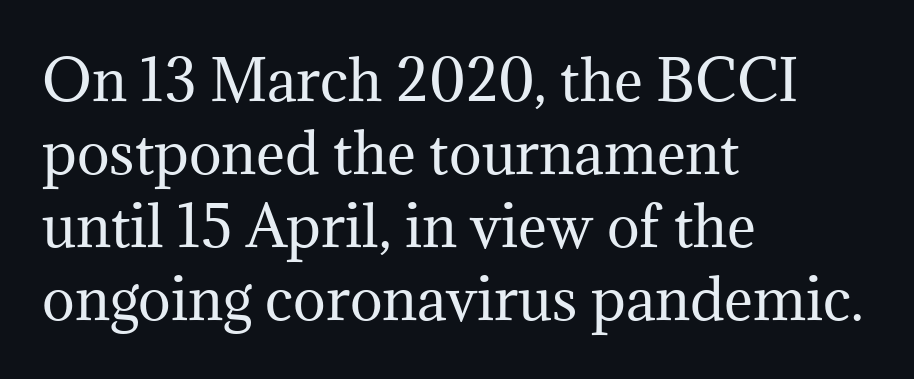
Q: Is the text bold? A: No.
Q: Is the text italic (slanted)? A: No, it is upright.
Q: Is the typeface a serif or a sans-serif typeface? A: Serif.
Q: Is the text underlined? A: No.
Q: How is the paragraph aligned? A: Left-aligned.
Q: Is the spacing between letters normal or unusually wide? A: Normal.
Q: Is the spacing between lines tight, normal or loose? A: Normal.
Q: Width (condensed, normal, or wide)? A: Normal.
Q: Stroke contrast? A: Medium.
Q: x-height? A: Medium.
Q: Monospaced? A: No.
